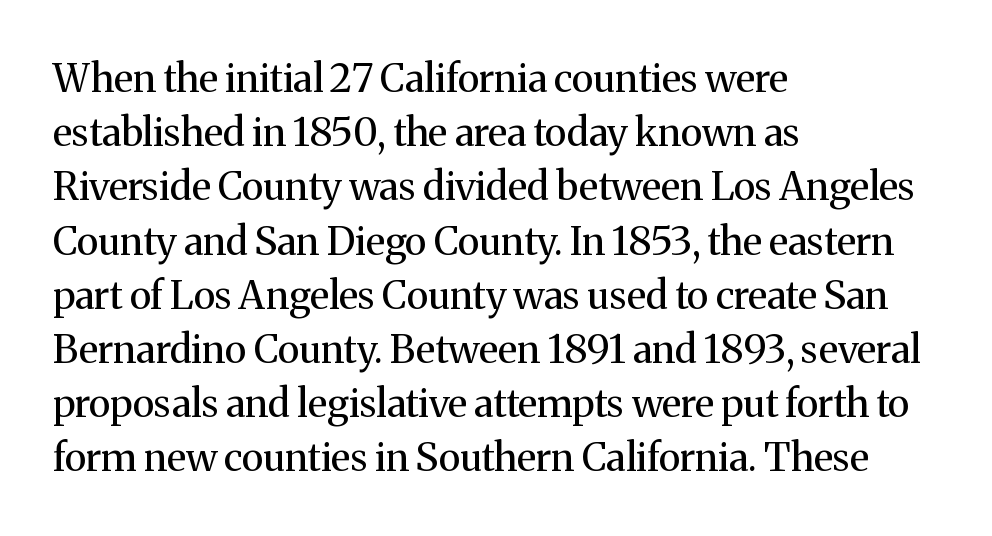
Each letter keeps its own natural width here, so spacing adapts to shape. The line-height multiplier appears to be the usual default. The letterforms sit shoulder to shoulder at normal distance. The characters are drawn with everyday or finer stroke widths.
